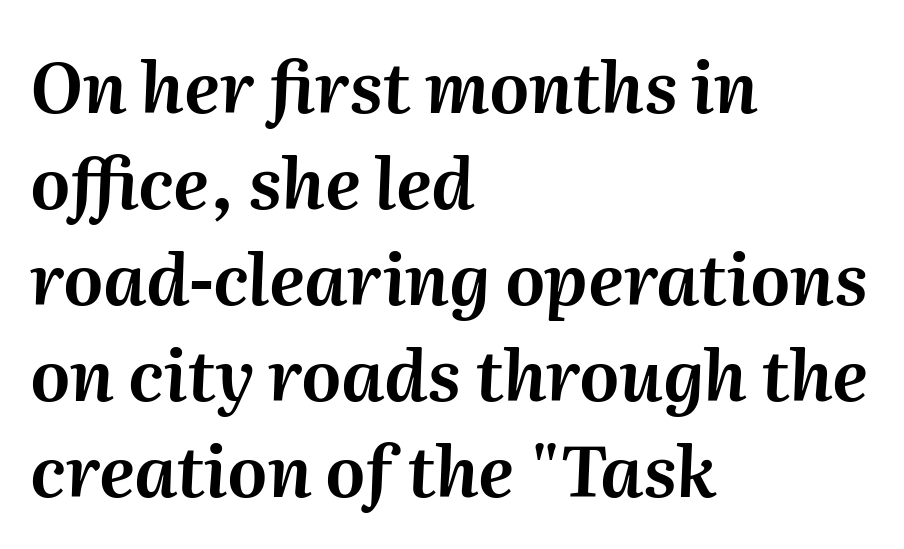
{"italic": "yes", "lean": "right", "slant_degrees": 2, "width": "normal", "stroke_contrast": "medium", "x_height": "medium", "monospaced": "no", "underline": "no", "align": "left", "line_spacing": "normal", "line_spacing_ratio": 1.37, "letter_spacing": "normal", "letter_spacing_em": 0.0, "glyph_px": 70}
